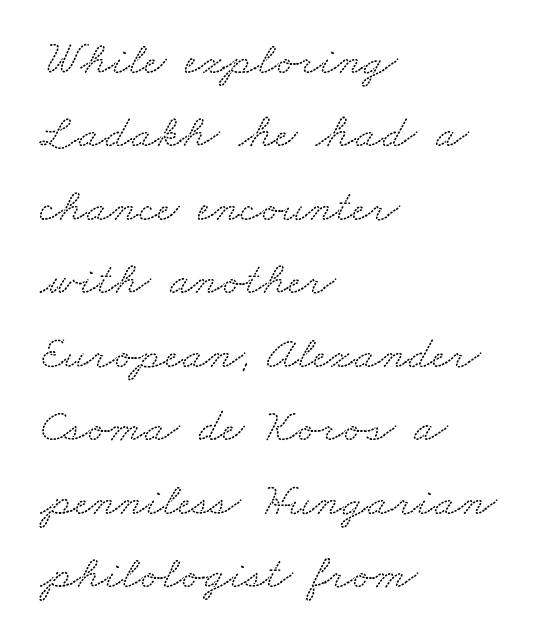
{"width": "wide", "stroke_contrast": "low", "x_height": "small", "monospaced": "no", "underline": "no", "align": "left", "line_spacing": "normal", "line_spacing_ratio": 1.53, "letter_spacing": "normal", "letter_spacing_em": 0.0, "glyph_px": 48}
